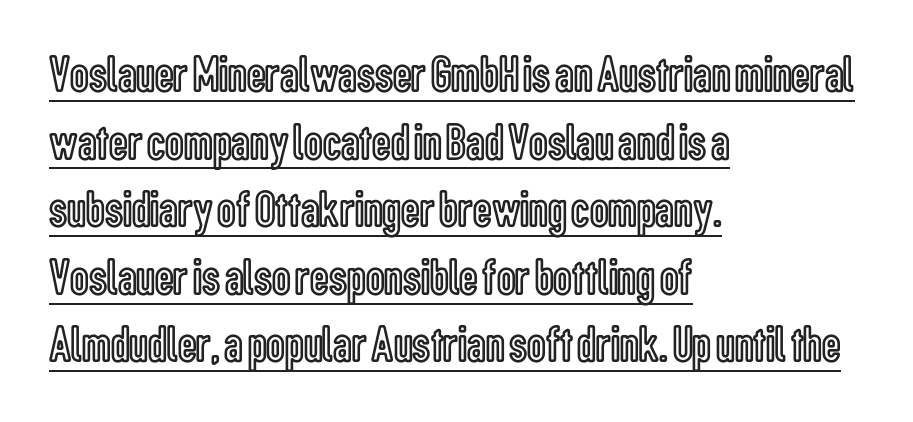
Is there much room between lines? A standard amount, neither cramped nor airy. Compared with a centered layout, this one pins lines to the left instead. The rendering uses the underline text-decoration. The typography opts for an upright posture over an oblique one. The letterforms sit shoulder to shoulder at normal distance.
